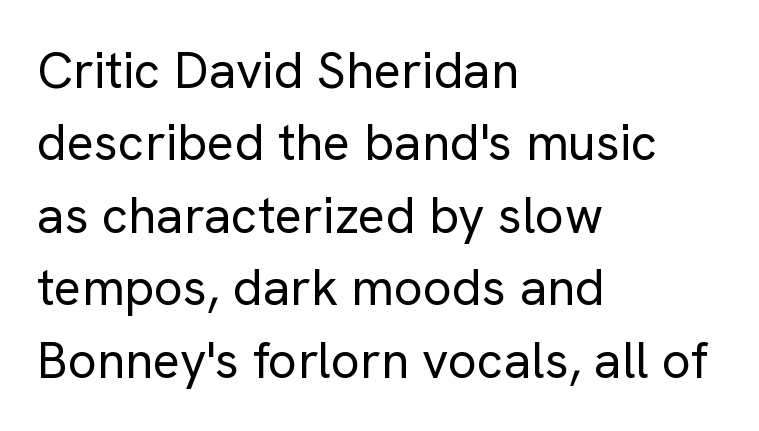
{"serif": "no", "italic": "no", "bold": "no", "weight": "regular", "width": "normal", "stroke_contrast": "low", "x_height": "medium", "monospaced": "no", "underline": "no", "align": "left", "line_spacing": "normal", "line_spacing_ratio": 1.42, "letter_spacing": "normal", "letter_spacing_em": 0.0, "glyph_px": 51}
